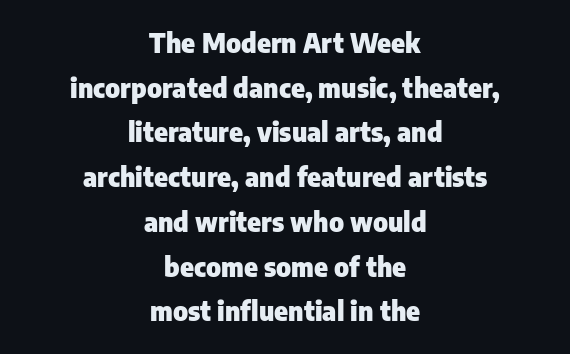
The image shows 26 px bold type, upright; set centered, line spacing 1.72x, normal letter spacing, not underlined.
